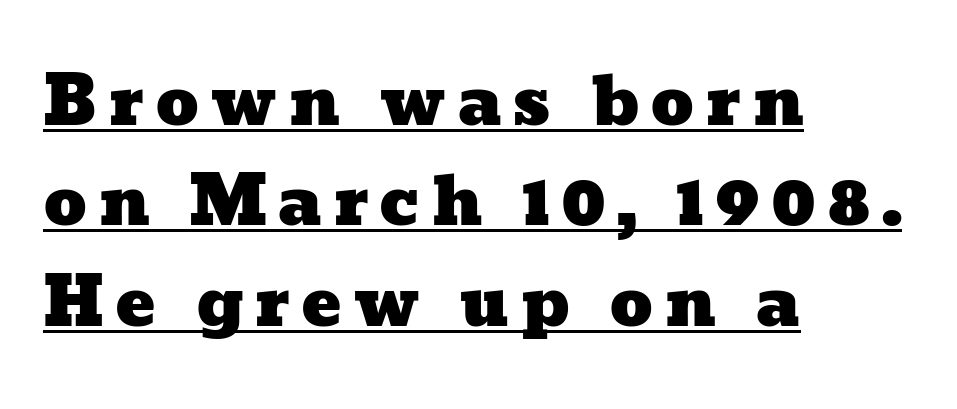
{"width": "wide", "stroke_contrast": "low", "x_height": "medium", "monospaced": "no", "underline": "yes", "align": "left", "line_spacing": "normal", "line_spacing_ratio": 1.5, "glyph_px": 67}
